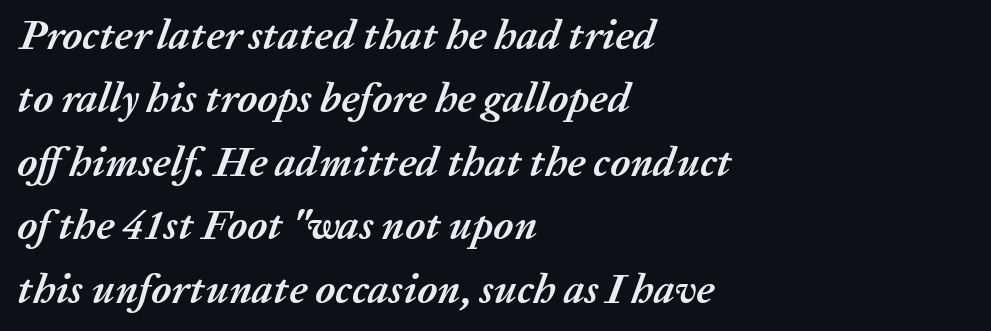
Q: Is the text bold? A: Yes.
Q: Is the text italic (slanted)? A: Yes, it leans right by about 20 degrees.
Q: Is the text underlined? A: No.
Q: How is the paragraph aligned? A: Left-aligned.
Q: Is the spacing between letters normal or unusually wide? A: Normal.
Q: Is the spacing between lines tight, normal or loose? A: Normal.
Q: Width (condensed, normal, or wide)? A: Normal.
Q: Stroke contrast? A: Medium.
Q: x-height? A: Medium.
Q: Monospaced? A: No.
